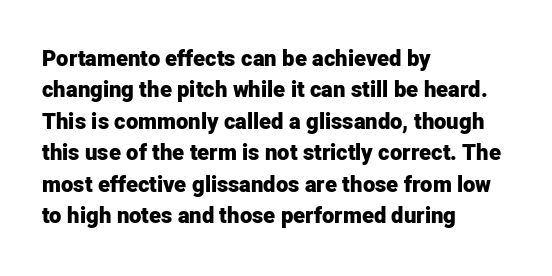
The image shows 22 px bold type, upright; set left-aligned, normal line spacing (1.43x), normal letter spacing, not underlined.
